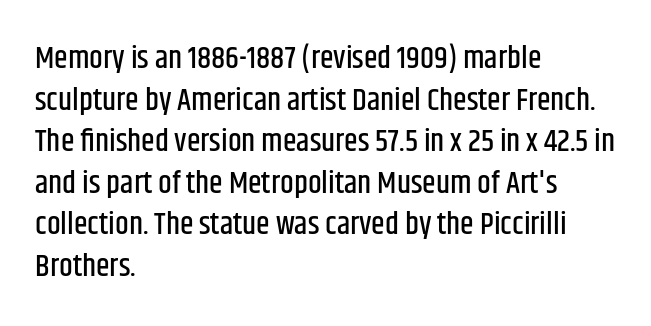
{"serif": "no", "italic": "no", "width": "condensed", "stroke_contrast": "low", "x_height": "large", "monospaced": "no", "underline": "no", "align": "left", "line_spacing": "normal", "line_spacing_ratio": 1.34, "letter_spacing": "normal", "letter_spacing_em": 0.0, "glyph_px": 31}
